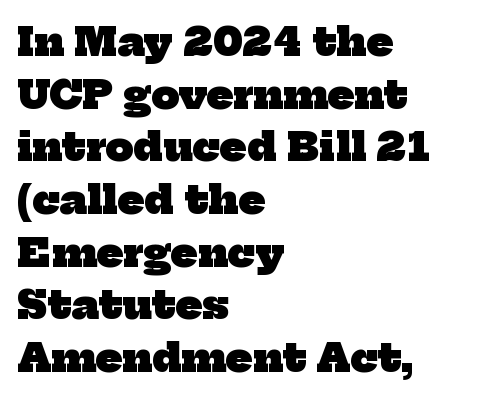
{"serif": "yes", "bold": "yes", "weight": "heavy", "width": "normal", "stroke_contrast": "low", "x_height": "medium", "monospaced": "no", "underline": "no", "align": "left", "line_spacing": "normal", "line_spacing_ratio": 1.35, "letter_spacing": "normal", "letter_spacing_em": 0.0, "glyph_px": 39}
